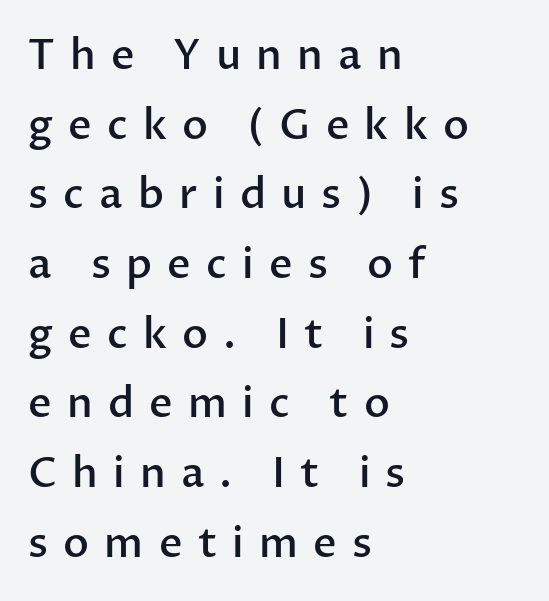
The text block is weighted toward the left margin, trailing off unevenly rightward. This is moderately heavy type, rendered in semibold. A sans-serif font was chosen for this passage. The words here are not underlined. Display-style spreading of the glyphs; the letterfit is very open.
